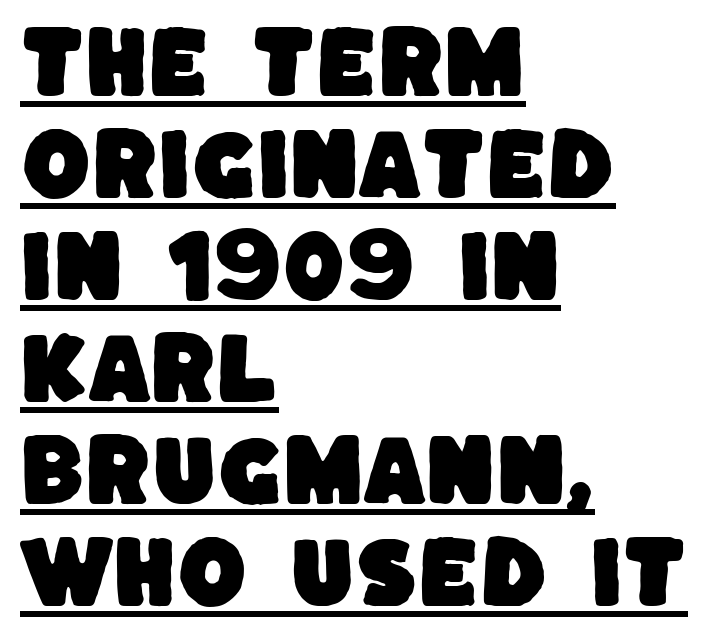
{"serif": "no", "width": "normal", "stroke_contrast": "low", "x_height": "large", "monospaced": "no", "underline": "yes", "align": "left", "line_spacing": "normal", "line_spacing_ratio": 1.29, "letter_spacing": "normal", "letter_spacing_em": 0.0, "glyph_px": 79}
